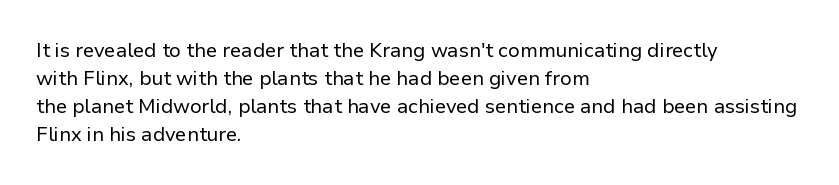
Q: Is the text bold? A: No.
Q: Is the text italic (slanted)? A: No, it is upright.
Q: Is the text underlined? A: No.
Q: How is the paragraph aligned? A: Left-aligned.
Q: Is the spacing between letters normal or unusually wide? A: Normal.
Q: Is the spacing between lines tight, normal or loose? A: Normal.
